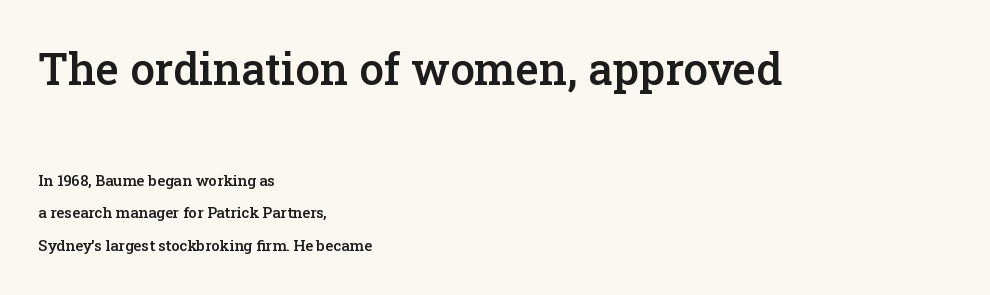
The face used here is proportionally spaced, like ordinary book or web type. The gaps between neighbouring characters are ordinary and unremarkable. Each letter's strokes conclude with small projecting serifs. Letters rest on an invisible, unmarked baseline. Is there much room between lines? Yes — plenty of vertical air separates them. The letters in the upper block stand taller than those in the block below.
